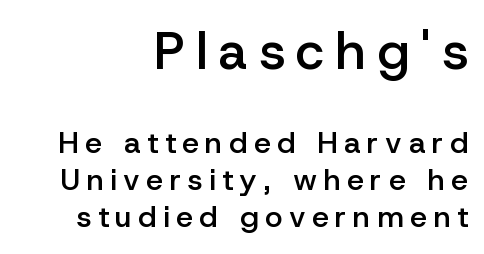
{"serif": "no", "italic": "no", "bold": "semi", "weight": "semibold", "width": "normal", "stroke_contrast": "low", "x_height": "medium", "monospaced": "no", "underline": "no", "align": "right", "line_spacing_ratio": 1.24, "letter_spacing": "wide", "letter_spacing_em": 0.22, "larger_block": "first", "size_ratio": 1.73, "glyph_px": 52}
